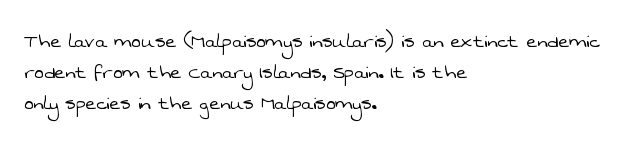
These glyphs show unthickened strokes, regular width or finer. If you measured baseline to baseline, you'd find a middling distance. Glance below the letters and you will spot only blank space. Line starts are locked; line ends wander. Honestly, the letter spacing is just normal — you wouldn't notice it.
